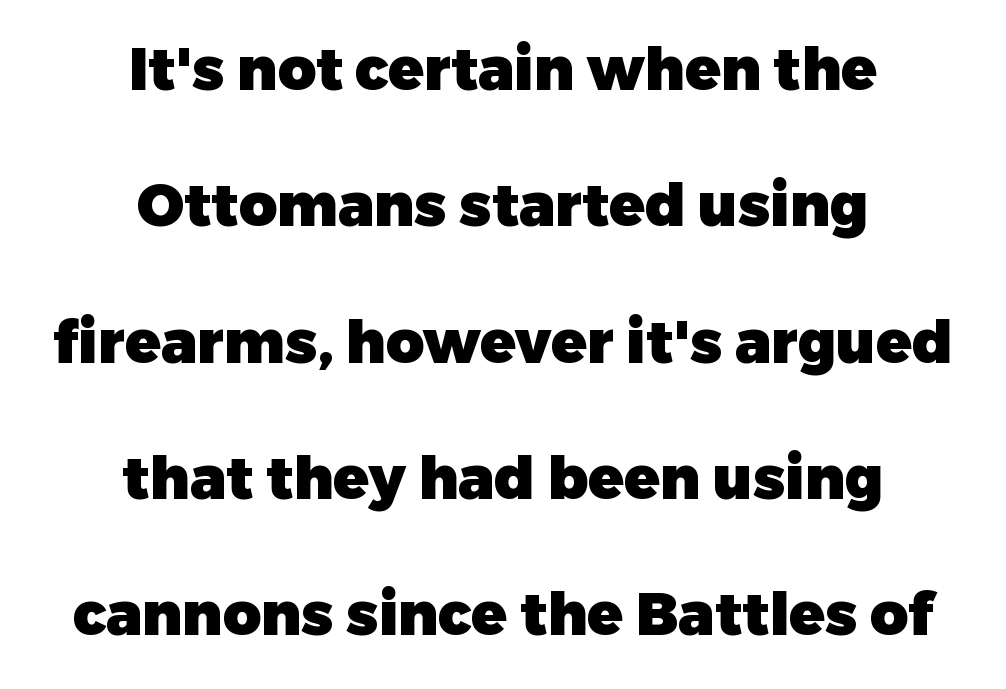
Q: Is the text bold? A: Yes.
Q: Is the text italic (slanted)? A: No, it is upright.
Q: Is the typeface a serif or a sans-serif typeface? A: Sans-serif.
Q: Is the text underlined? A: No.
Q: How is the paragraph aligned? A: Centered.
Q: Is the spacing between letters normal or unusually wide? A: Normal.
Q: Is the spacing between lines tight, normal or loose? A: Loose.
Q: Width (condensed, normal, or wide)? A: Normal.
Q: Stroke contrast? A: Low.
Q: x-height? A: Medium.
Q: Monospaced? A: No.
